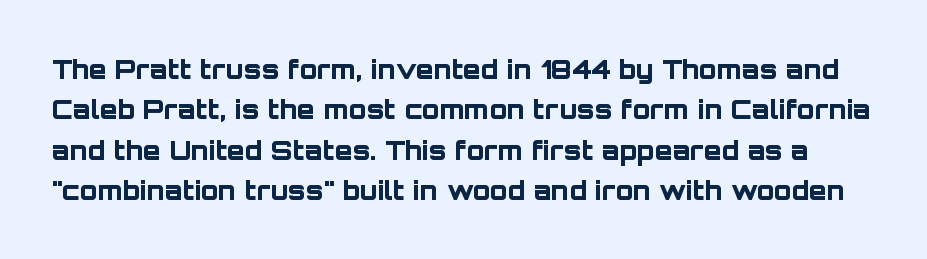
{"italic": "no", "bold": "yes", "underline": "no", "line_spacing": "normal", "line_spacing_ratio": 1.55, "letter_spacing": "normal", "letter_spacing_em": 0.0, "glyph_px": 26}
